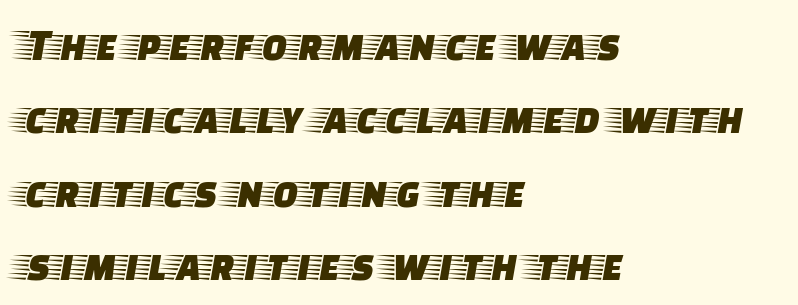
Q: Is the text italic (slanted)? A: Yes.
Q: Is the typeface a serif or a sans-serif typeface? A: Serif.
Q: Is the text underlined? A: No.
Q: How is the paragraph aligned? A: Left-aligned.
Q: Is the spacing between letters normal or unusually wide? A: Normal.
Q: Is the spacing between lines tight, normal or loose? A: Normal.
Q: Width (condensed, normal, or wide)? A: Wide.
Q: Stroke contrast? A: Low.
Q: x-height? A: Large.
Q: Monospaced? A: No.
